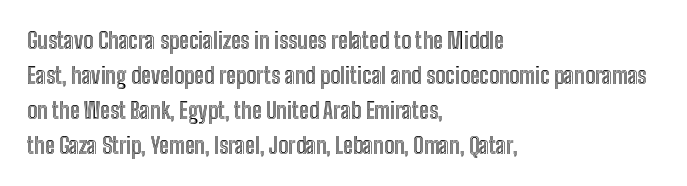
{"italic": "no", "underline": "no", "align": "left", "line_spacing": "normal", "line_spacing_ratio": 1.59, "letter_spacing": "normal", "letter_spacing_em": 0.0, "glyph_px": 22}
